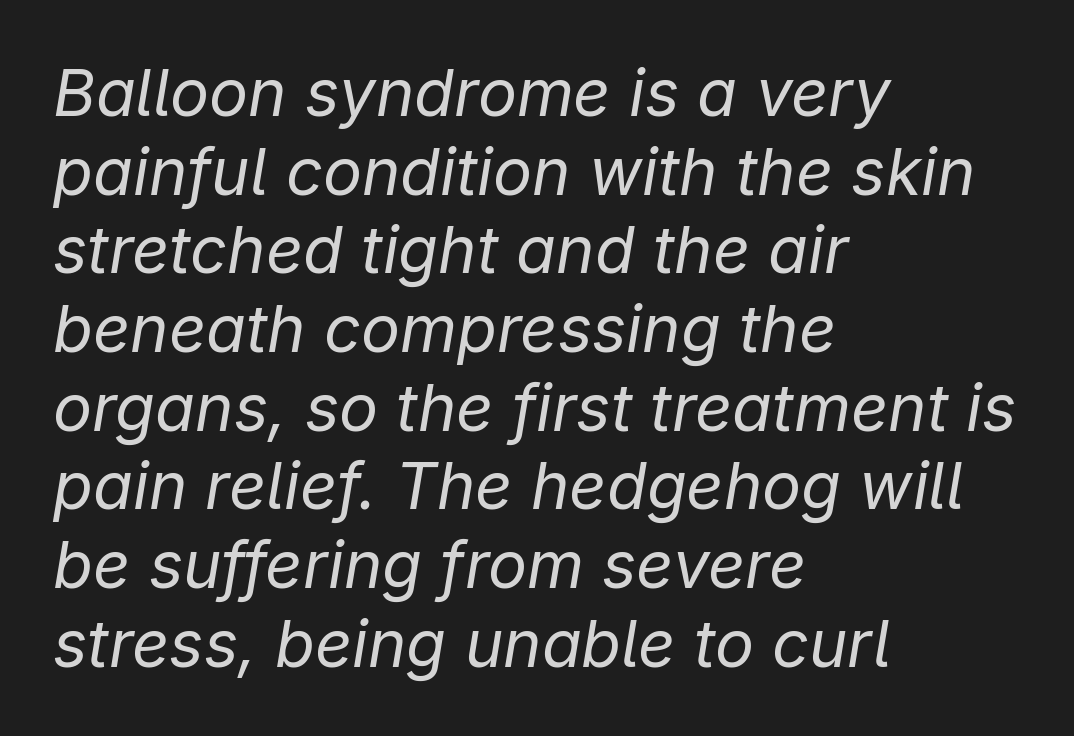
{"italic": "yes", "lean": "right", "slant_degrees": 9, "bold": "no", "weight": "regular", "width": "normal", "stroke_contrast": "low", "x_height": "medium", "monospaced": "no", "underline": "no", "align": "left", "line_spacing_ratio": 1.21, "letter_spacing": "normal", "letter_spacing_em": 0.0, "glyph_px": 65}
